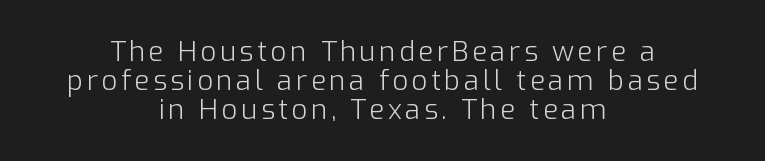
The image shows 28 px light sans-serif type, upright; set centered, tight line spacing (1.03x), not underlined; low stroke contrast and a medium x-height.
